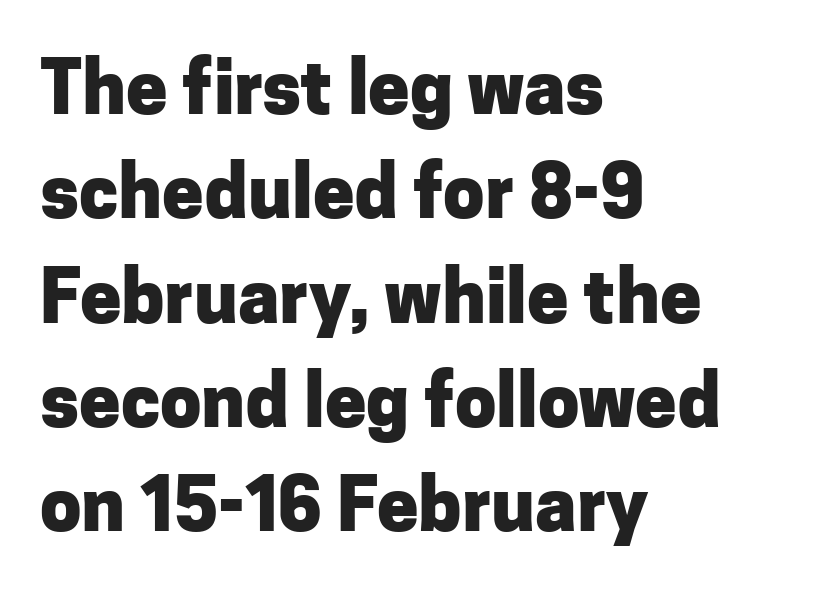
Beneath every word, the page is bare. Letterform terminals end flat and unadorned throughout the passage. In terms of weight, the rendering is a true, heavy bold. A typesetter would call this proportional, since set widths differ per character. The type sits square on the baseline with zero lean.
